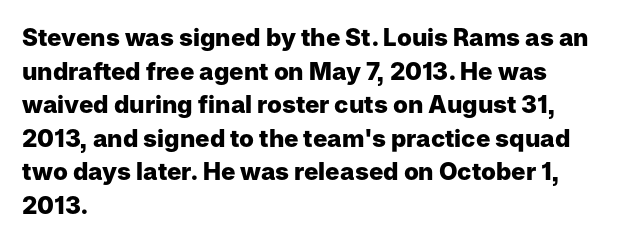
Any mark beneath the type? The region is blank. Regular leading. The face used here is rendered with its standard letterfit. These words are printed bold, with thick strokes throughout. Italic? Not at all — the glyphs are vertical. Left-aligned paragraph, ragged on the right.
